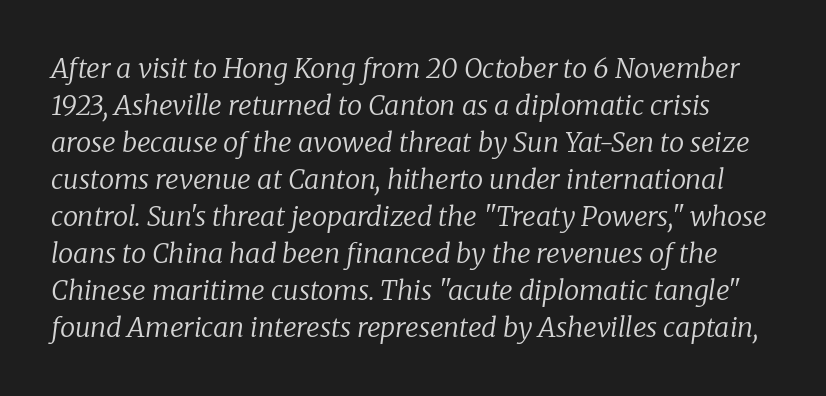
The image shows 27 px text type, italic (leaning right); set normal line spacing (1.37x), normal letter spacing, not underlined.
